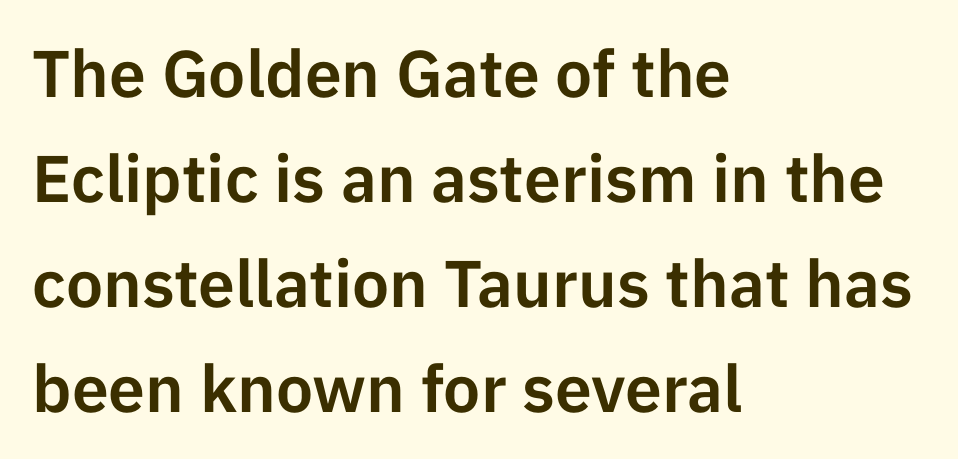
Q: Is the text italic (slanted)? A: No, it is upright.
Q: Is the typeface a serif or a sans-serif typeface? A: Sans-serif.
Q: Is the text underlined? A: No.
Q: How is the paragraph aligned? A: Left-aligned.
Q: Is the spacing between letters normal or unusually wide? A: Normal.
Q: Is the spacing between lines tight, normal or loose? A: Normal.
Q: Width (condensed, normal, or wide)? A: Normal.
Q: Stroke contrast? A: Low.
Q: x-height? A: Medium.
Q: Monospaced? A: No.
